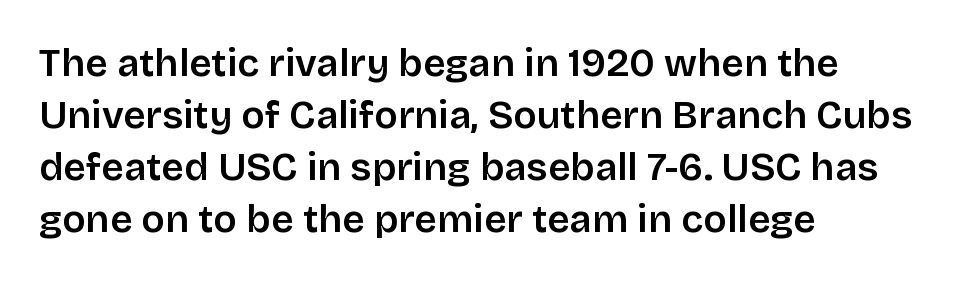
{"serif": "no", "italic": "no", "bold": "semi", "weight": "semibold", "width": "normal", "stroke_contrast": "low", "x_height": "large", "monospaced": "no", "underline": "no", "align": "left", "line_spacing": "normal", "line_spacing_ratio": 1.33, "letter_spacing": "normal", "letter_spacing_em": 0.0, "glyph_px": 39}
